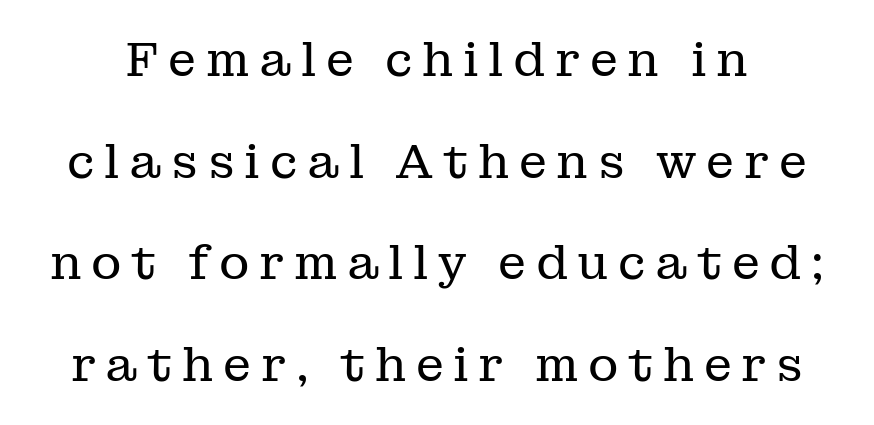
Q: Is the text bold? A: No.
Q: Is the text italic (slanted)? A: No, it is upright.
Q: Is the typeface a serif or a sans-serif typeface? A: Serif.
Q: Is the text underlined? A: No.
Q: Is the spacing between letters normal or unusually wide? A: Unusually wide.
Q: Is the spacing between lines tight, normal or loose? A: Loose.
Q: Width (condensed, normal, or wide)? A: Normal.
Q: Stroke contrast? A: Low.
Q: x-height? A: Medium.
Q: Monospaced? A: No.
